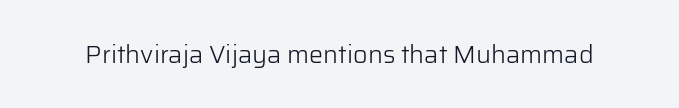
{"italic": "no", "bold": "no", "underline": "no", "letter_spacing": "normal", "letter_spacing_em": 0.0, "glyph_px": 25}
